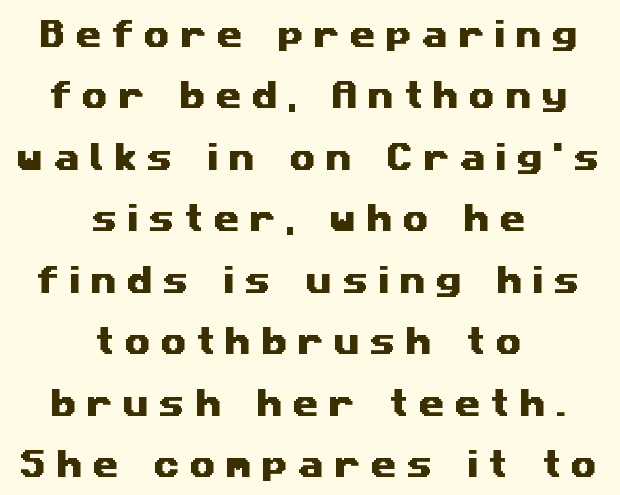
Q: Is the typeface a serif or a sans-serif typeface? A: Sans-serif.
Q: Is the text underlined? A: No.
Q: How is the paragraph aligned? A: Centered.
Q: Is the spacing between letters normal or unusually wide? A: Unusually wide.
Q: Is the spacing between lines tight, normal or loose? A: Loose.
Q: Width (condensed, normal, or wide)? A: Wide.
Q: Stroke contrast? A: Medium.
Q: x-height? A: Medium.
Q: Monospaced? A: No.
